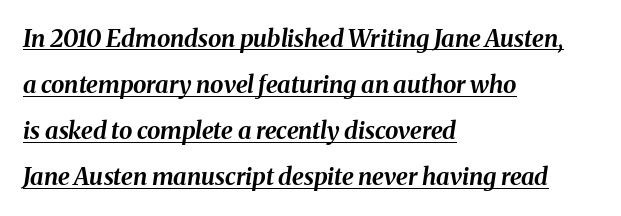
The image shows 24 px bold type, italic (leaning right); set left-aligned, loose line spacing (1.92x), normal letter spacing, underlined.
